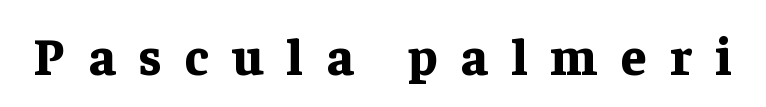
Examine the stroke ends and you'll spot serifs. The foot of each line stays bare and open. Each glyph is drawn with heavy, bold strokes. The letters stand upright; this is a roman face. The rendering uses natural spacing where letterforms have individual widths. Between one letter and the next there's a generous, obvious gap.
